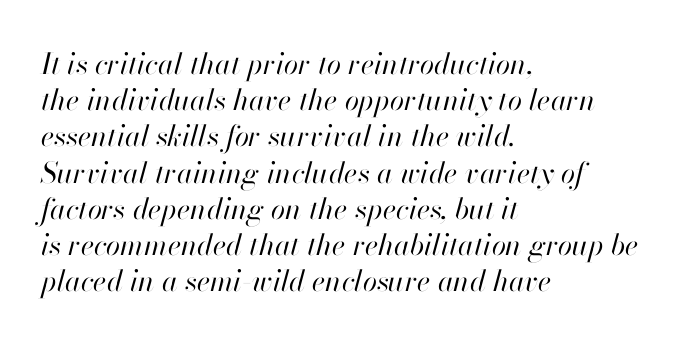
{"italic": "yes", "lean": "right", "slant_degrees": 13, "bold": "no", "weight": "regular", "width": "normal", "stroke_contrast": "high", "x_height": "small", "monospaced": "no", "underline": "no", "align": "left", "line_spacing": "normal", "line_spacing_ratio": 1.25, "letter_spacing": "normal", "letter_spacing_em": 0.0, "glyph_px": 29}
